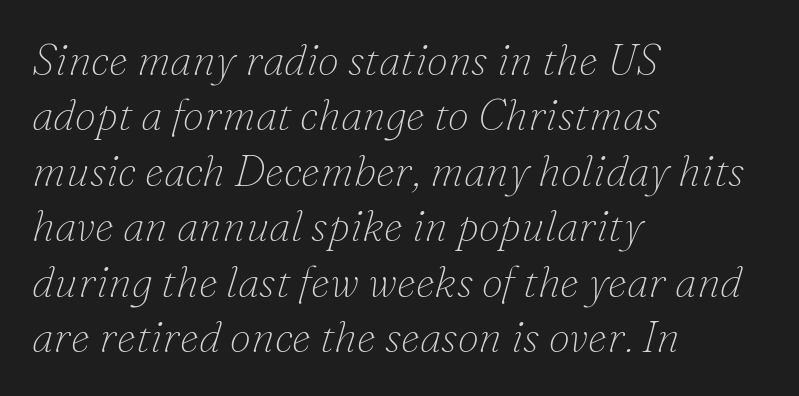
The passage shown stacks its lines at a standard gap. Alignment: flush left. The rendering uses natural spacing where letterforms have individual widths. Anything drawn beneath the words? Only blank space. Note: serifs present on the glyphs.
